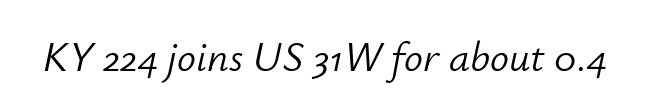
{"italic": "yes", "lean": "right", "slant_degrees": 12, "bold": "no", "weight": "light", "width": "normal", "stroke_contrast": "low", "x_height": "small", "monospaced": "no", "underline": "no", "letter_spacing": "normal", "letter_spacing_em": 0.0, "glyph_px": 42}
